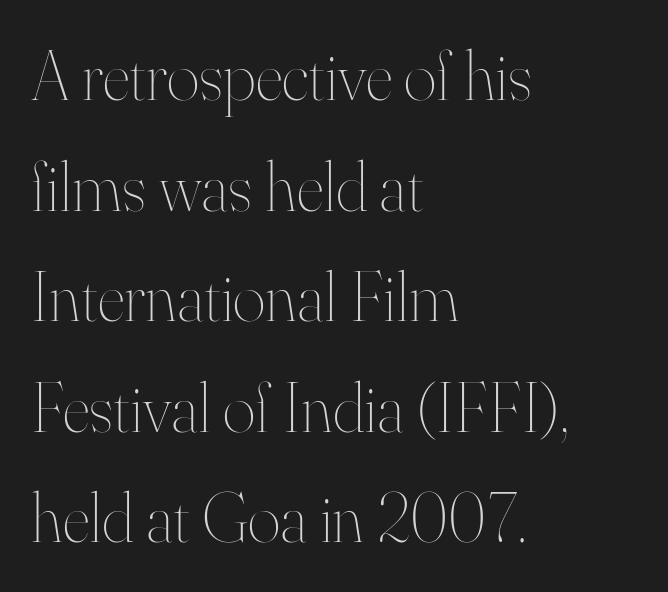
The image shows 70 px thin type, upright; set left-aligned, normal line spacing (1.58x), normal letter spacing, not underlined; high stroke contrast and a small x-height.
